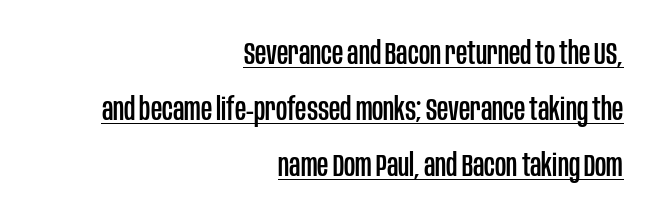
{"serif": "no", "italic": "no", "width": "condensed", "stroke_contrast": "low", "x_height": "large", "monospaced": "no", "underline": "yes", "align": "right", "line_spacing_ratio": 1.8, "letter_spacing": "normal", "letter_spacing_em": 0.0, "glyph_px": 31}
